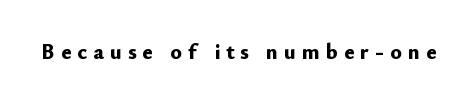
{"italic": "no", "bold": "yes", "underline": "no", "letter_spacing": "wide", "letter_spacing_em": 0.27, "glyph_px": 22}
